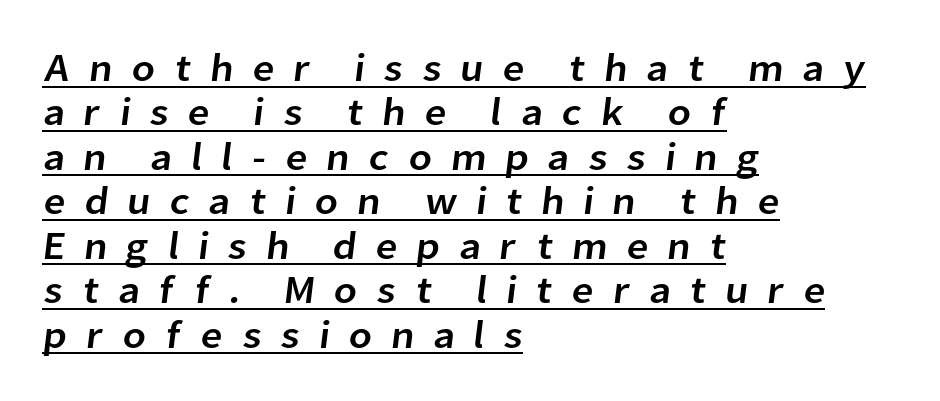
Tightly led — the rows are bunched. The face used here is proportionally spaced, like ordinary book or web type. Each word looks stretched out because of the extra space between its letters. Each line of the rendering has a horizontal stroke beneath the glyphs. No feet cap the strokes, marking this as sans-serif type.
